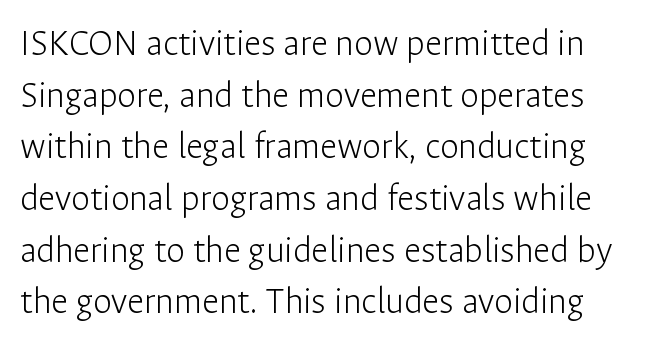
Q: Is the text bold? A: No.
Q: Is the text italic (slanted)? A: No, it is upright.
Q: Is the typeface a serif or a sans-serif typeface? A: Sans-serif.
Q: Is the text underlined? A: No.
Q: How is the paragraph aligned? A: Left-aligned.
Q: Is the spacing between letters normal or unusually wide? A: Normal.
Q: Is the spacing between lines tight, normal or loose? A: Normal.
Q: Width (condensed, normal, or wide)? A: Normal.
Q: Stroke contrast? A: Low.
Q: x-height? A: Medium.
Q: Monospaced? A: No.
